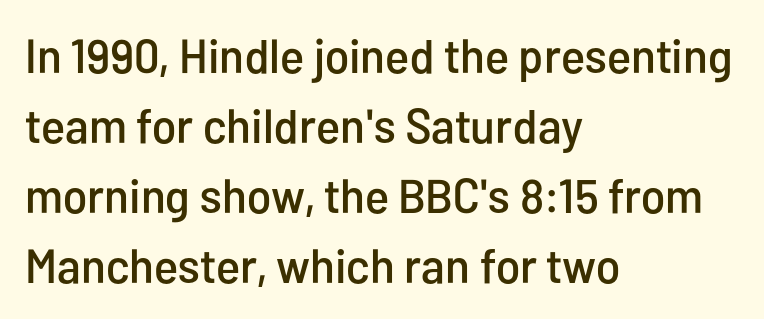
Q: Is the text italic (slanted)? A: No, it is upright.
Q: Is the typeface a serif or a sans-serif typeface? A: Sans-serif.
Q: Is the text underlined? A: No.
Q: How is the paragraph aligned? A: Left-aligned.
Q: Is the spacing between letters normal or unusually wide? A: Normal.
Q: Is the spacing between lines tight, normal or loose? A: Normal.
Q: Width (condensed, normal, or wide)? A: Condensed.
Q: Stroke contrast? A: Low.
Q: x-height? A: Medium.
Q: Monospaced? A: No.
